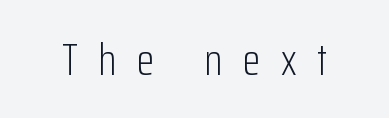
{"serif": "no", "italic": "no", "bold": "no", "weight": "light", "width": "condensed", "stroke_contrast": "low", "x_height": "medium", "monospaced": "no", "underline": "no", "letter_spacing": "wide", "letter_spacing_em": 0.47, "glyph_px": 45}
